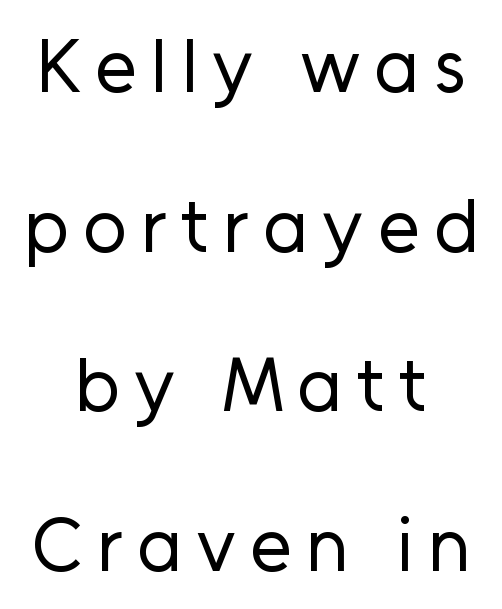
Q: Is the text bold? A: No.
Q: Is the text italic (slanted)? A: No, it is upright.
Q: Is the typeface a serif or a sans-serif typeface? A: Sans-serif.
Q: Is the text underlined? A: No.
Q: How is the paragraph aligned? A: Centered.
Q: Is the spacing between lines tight, normal or loose? A: Loose.
Q: Width (condensed, normal, or wide)? A: Normal.
Q: Stroke contrast? A: Low.
Q: x-height? A: Medium.
Q: Monospaced? A: No.
